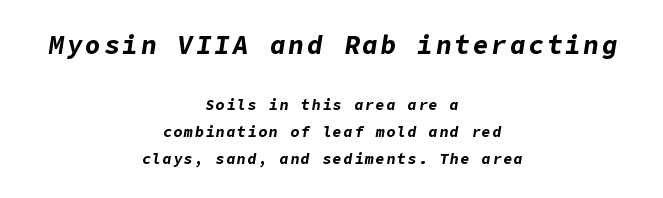
The image shows 26 px bold type, italic (leaning right); set centered, line spacing 1.79x, not underlined; the first (top) block is 1.73x larger.
